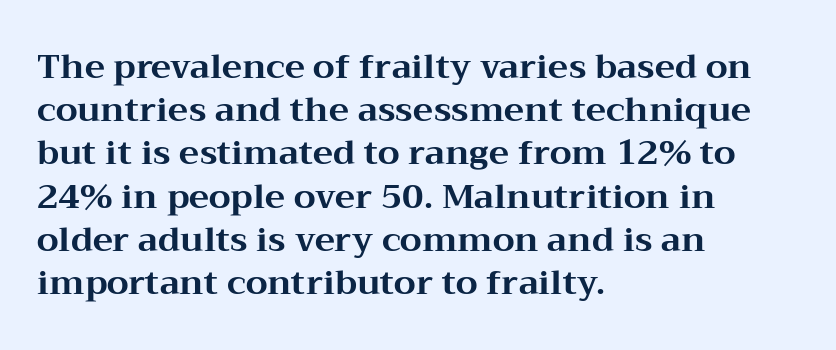
The image shows 34 px bold, wide serif type, upright; set left-aligned, normal line spacing (1.27x), normal letter spacing, not underlined; medium stroke contrast and a medium x-height.
